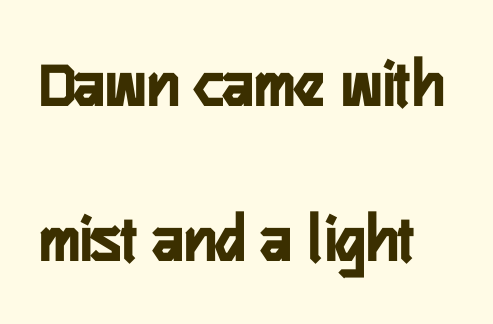
Pretty heavy lettering here — definitely bold. Check under the words: just untouched page. Check where the strokes stop: nothing finishes them off — pure sans. The passage shown has conventional tracking throughout. The letters advance in unequal steps, a hallmark of proportional type.
